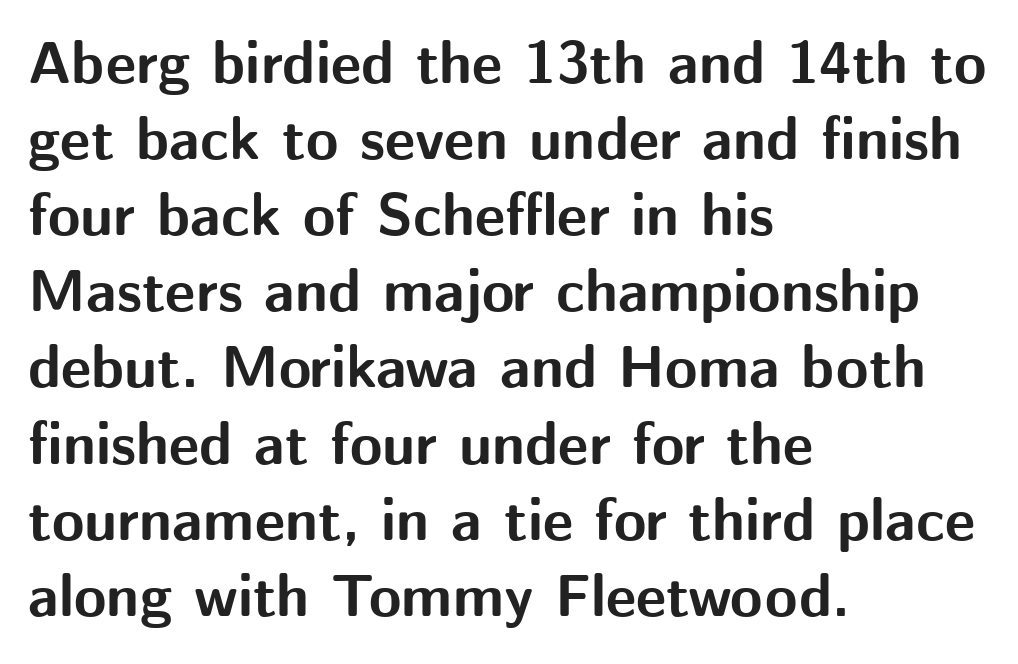
The image shows 59 px bold sans-serif type, upright; set left-aligned, normal line spacing (1.29x), normal letter spacing, not underlined; medium stroke contrast and a medium x-height.
